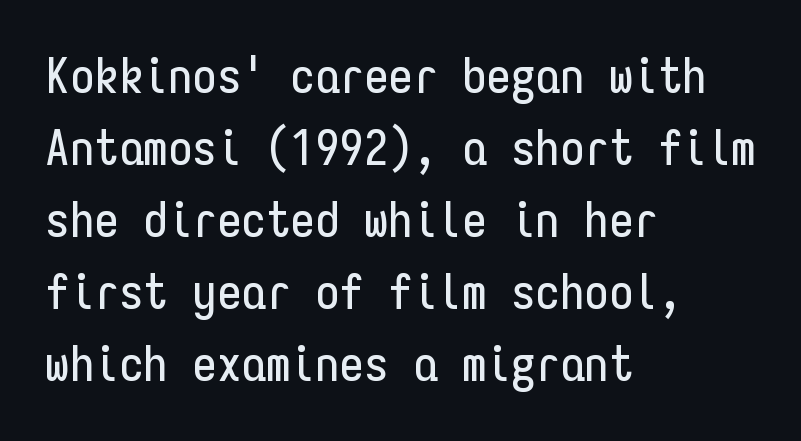
A sans-serif font was chosen for this passage. Descenders are the only things crossing below the line. Leading matches the norm, producing a regular column. Each line starts at the same left margin while the right side varies. The letters stand upright; this is a roman face. Note the uniform advance width — an 'i' takes as much space as an 'm'.
